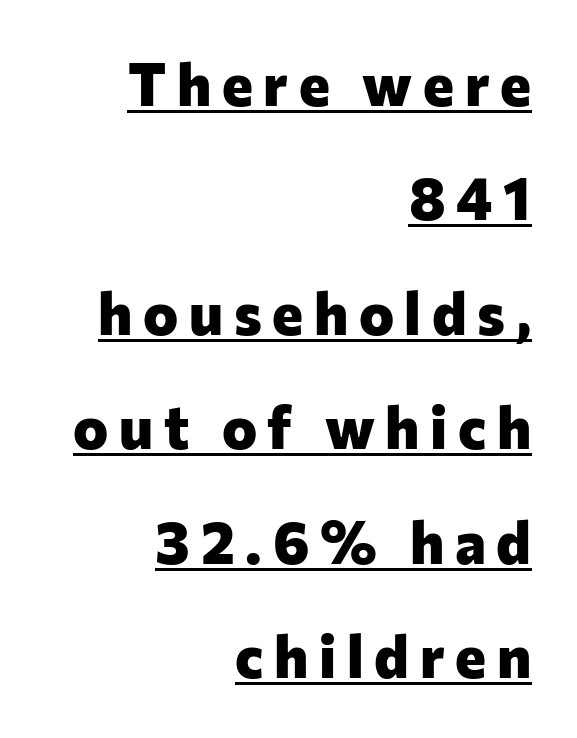
Q: Is the text bold? A: Yes.
Q: Is the text italic (slanted)? A: No, it is upright.
Q: Is the typeface a serif or a sans-serif typeface? A: Sans-serif.
Q: Is the text underlined? A: Yes.
Q: How is the paragraph aligned? A: Right-aligned.
Q: Is the spacing between lines tight, normal or loose? A: Loose.
Q: Width (condensed, normal, or wide)? A: Normal.
Q: Stroke contrast? A: Low.
Q: x-height? A: Medium.
Q: Monospaced? A: No.
